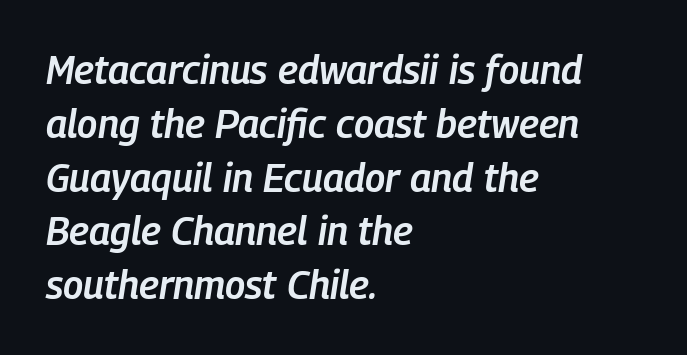
{"italic": "yes", "lean": "right", "slant_degrees": 9, "bold": "semi", "weight": "semibold", "width": "condensed", "stroke_contrast": "low", "x_height": "medium", "monospaced": "no", "underline": "no", "align": "left", "line_spacing": "normal", "line_spacing_ratio": 1.38, "letter_spacing": "normal", "letter_spacing_em": 0.0, "glyph_px": 39}
